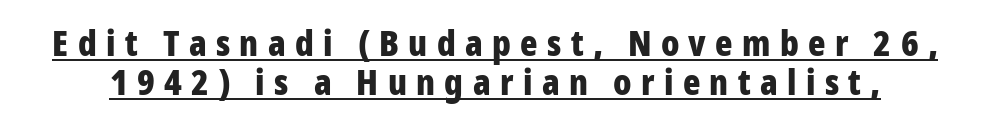
The image shows 36 px bold, condensed sans-serif type, upright; set tight line spacing (1.07x), unusually wide letter spacing (+0.26 em), underlined; low stroke contrast and a medium x-height.
